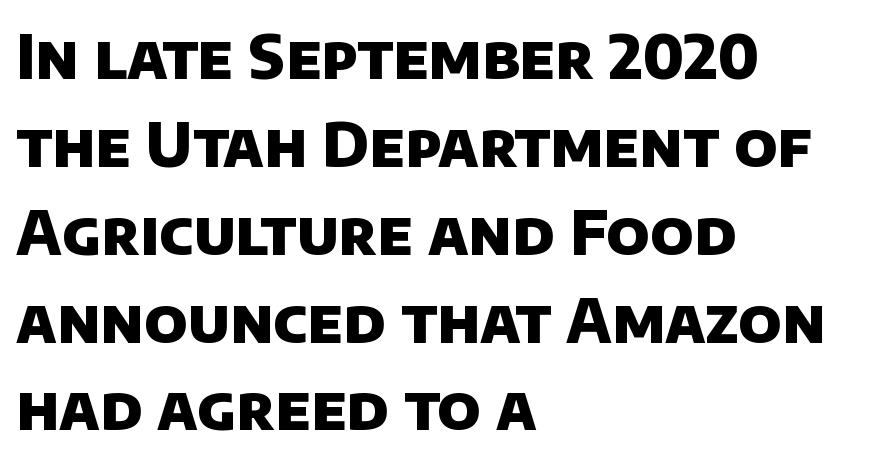
{"serif": "no", "bold": "yes", "weight": "heavy", "width": "normal", "stroke_contrast": "low", "x_height": "large", "monospaced": "no", "underline": "no", "align": "left", "line_spacing": "normal", "line_spacing_ratio": 1.44, "letter_spacing": "normal", "letter_spacing_em": 0.0, "glyph_px": 61}
